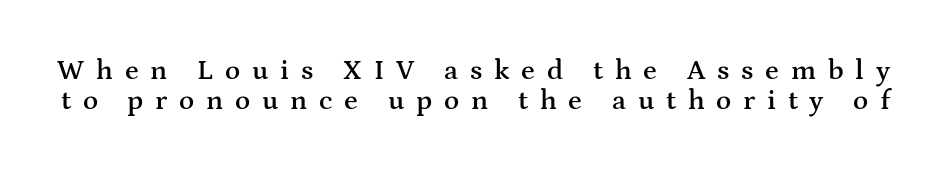
Does extra space separate the letters? Yes, quite a lot of it. You could not count columns in this text — the font is proportionally spaced. Weight: semibold (demi). The font's upright variant was chosen for this text. Quick note: interline space is minimal. Nobody drew a line under any word here.
